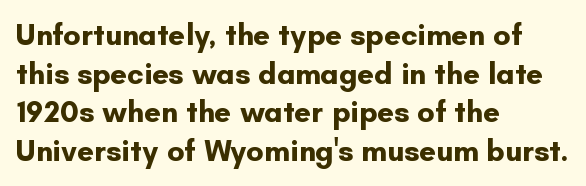
The image shows 30 px bold sans-serif type, upright; set left-aligned, normal line spacing (1.29x), normal letter spacing, not underlined; low stroke contrast and a small x-height.
